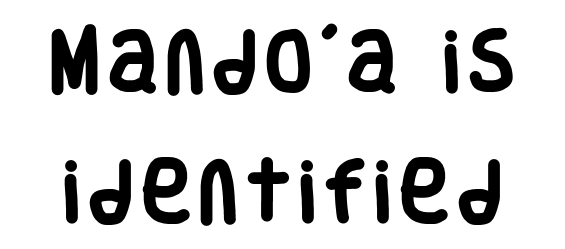
{"serif": "no", "italic": "no", "bold": "yes", "weight": "heavy", "width": "condensed", "stroke_contrast": "low", "x_height": "large", "monospaced": "no", "underline": "no", "line_spacing": "loose", "line_spacing_ratio": 1.91, "glyph_px": 68}
